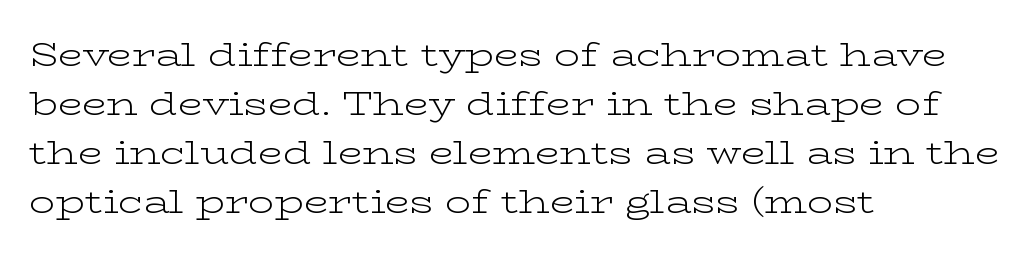
Q: Is the text bold? A: No.
Q: Is the text italic (slanted)? A: No, it is upright.
Q: Is the typeface a serif or a sans-serif typeface? A: Serif.
Q: Is the text underlined? A: No.
Q: How is the paragraph aligned? A: Left-aligned.
Q: Is the spacing between letters normal or unusually wide? A: Normal.
Q: Is the spacing between lines tight, normal or loose? A: Normal.
Q: Width (condensed, normal, or wide)? A: Wide.
Q: Stroke contrast? A: Low.
Q: x-height? A: Medium.
Q: Monospaced? A: No.
